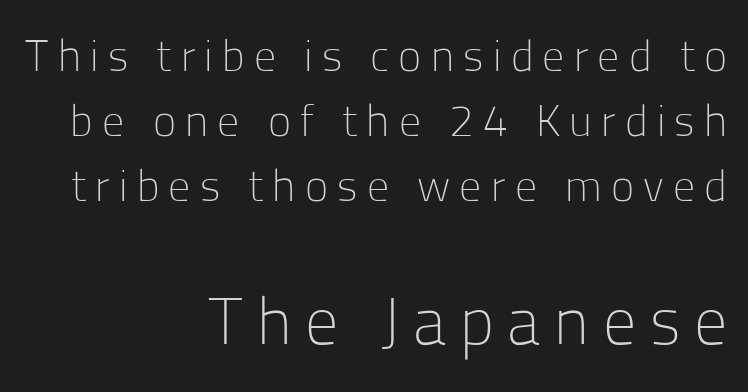
{"serif": "no", "italic": "no", "bold": "no", "weight": "light", "width": "normal", "stroke_contrast": "low", "x_height": "medium", "monospaced": "no", "underline": "no", "align": "right", "line_spacing": "normal", "line_spacing_ratio": 1.48, "letter_spacing": "wide", "letter_spacing_em": 0.21, "larger_block": "second", "size_ratio": 1.5, "glyph_px": 66}
